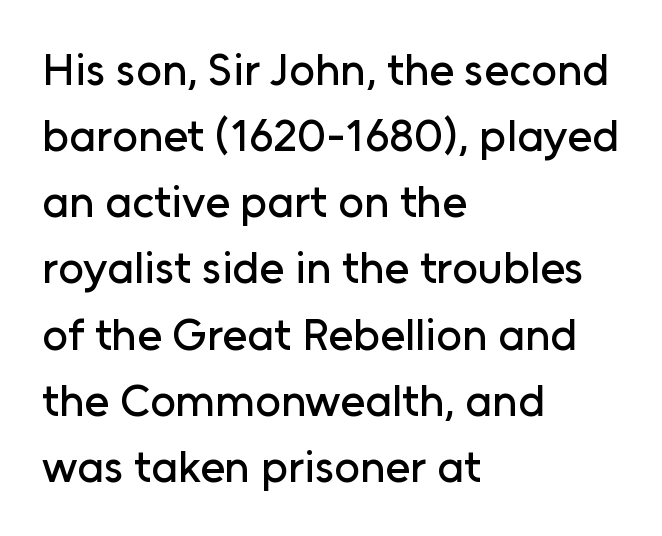
{"serif": "no", "italic": "no", "width": "normal", "stroke_contrast": "low", "x_height": "medium", "monospaced": "no", "underline": "no", "align": "left", "line_spacing": "normal", "line_spacing_ratio": 1.47, "letter_spacing": "normal", "letter_spacing_em": 0.0, "glyph_px": 45}
